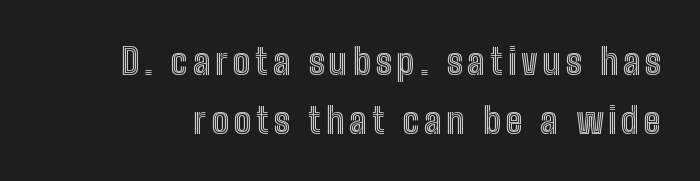
The image shows 36 px condensed type, upright; set normal line spacing (1.63x), not underlined; a medium x-height.
